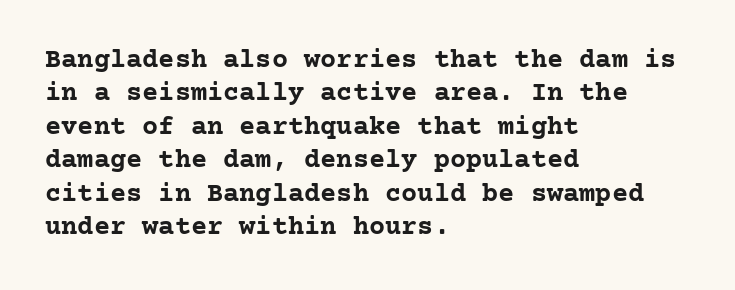
The image shows 27 px bold type, upright; set left-aligned, line spacing 1.24x, normal letter spacing, not underlined.
